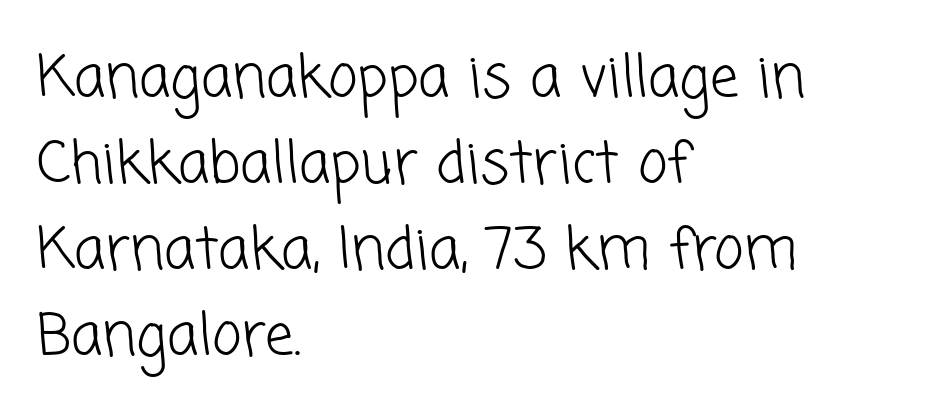
Is this a sans? Yes — the strokes have no serifs. The typesetter chose a ragged-right arrangement here. Lines of text with bare space underneath. Each letter keeps its own natural width here, so spacing adapts to shape. The type is set solid horizontally, with unmodified tracking.
